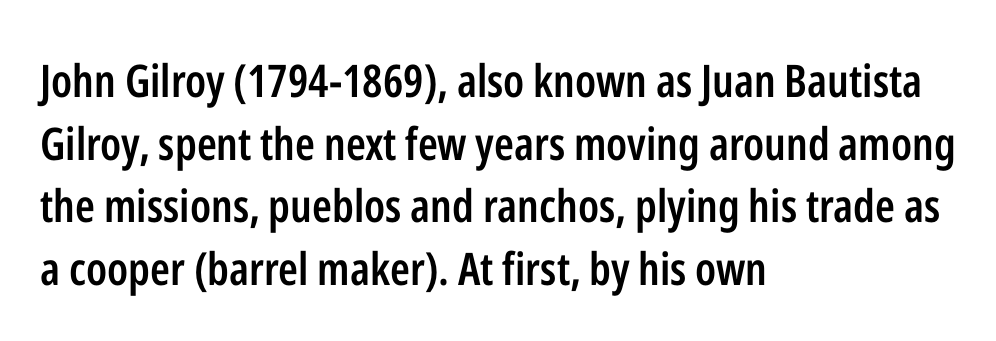
Q: Is the text bold? A: Semi-bold.
Q: Is the text italic (slanted)? A: No, it is upright.
Q: Is the typeface a serif or a sans-serif typeface? A: Sans-serif.
Q: Is the text underlined? A: No.
Q: How is the paragraph aligned? A: Left-aligned.
Q: Is the spacing between letters normal or unusually wide? A: Normal.
Q: Is the spacing between lines tight, normal or loose? A: Normal.
Q: Width (condensed, normal, or wide)? A: Condensed.
Q: Stroke contrast? A: Low.
Q: x-height? A: Medium.
Q: Monospaced? A: No.
